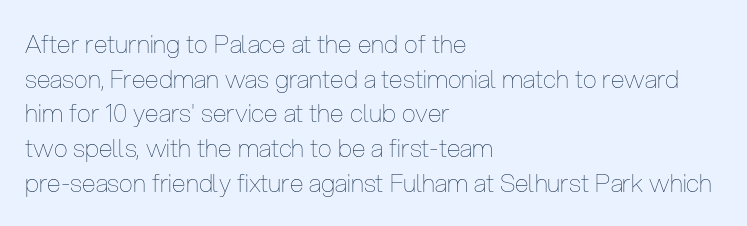
Q: Is the text bold? A: No.
Q: Is the text italic (slanted)? A: No, it is upright.
Q: Is the text underlined? A: No.
Q: How is the paragraph aligned? A: Left-aligned.
Q: Is the spacing between letters normal or unusually wide? A: Normal.
Q: Is the spacing between lines tight, normal or loose? A: Normal.
